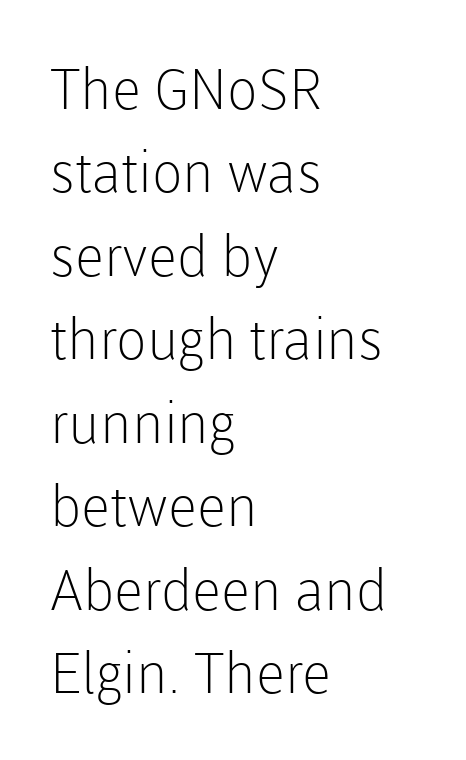
The horizontal fit of the characters is conventional and even. Decoration check: the copy has no underline. You could not count columns in this text — the font is proportionally spaced. Compared with a typical body face, this is equally light or lighter still. Does the copy run flush right? No — it runs flush left. Look at the bottom of the vertical strokes: they stop flat, with no serifs.
